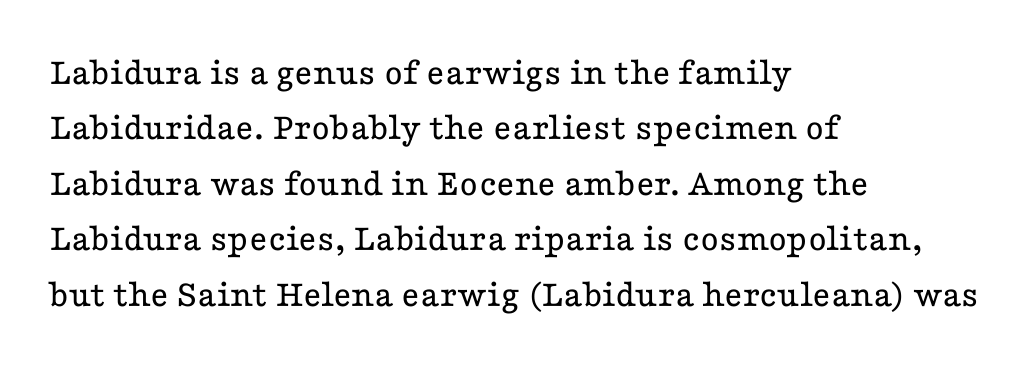
The image shows 39 px regular-weight, wide serif type, upright; set left-aligned, normal line spacing (1.42x), normal letter spacing, not underlined; low stroke contrast and a medium x-height.
